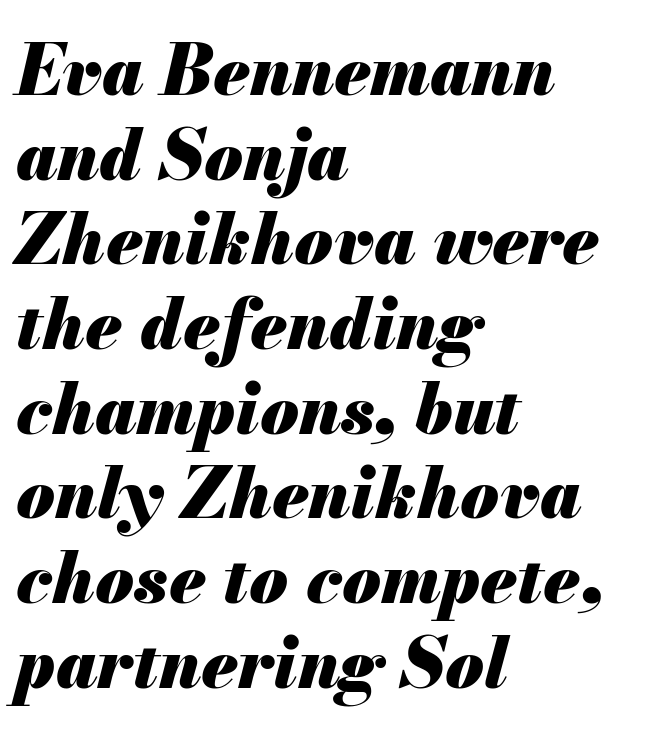
{"italic": "yes", "lean": "right", "slant_degrees": 13, "bold": "yes", "weight": "heavy", "width": "normal", "stroke_contrast": "medium", "x_height": "small", "monospaced": "no", "underline": "no", "align": "left", "line_spacing_ratio": 1.21, "letter_spacing": "normal", "letter_spacing_em": 0.0, "glyph_px": 70}
